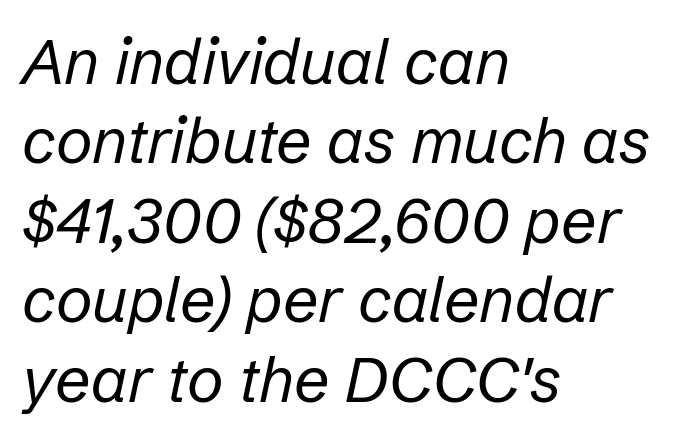
{"italic": "yes", "lean": "right", "slant_degrees": 12, "bold": "no", "weight": "regular", "width": "normal", "stroke_contrast": "low", "x_height": "medium", "monospaced": "no", "underline": "no", "align": "left", "line_spacing": "normal", "line_spacing_ratio": 1.26, "letter_spacing": "normal", "letter_spacing_em": 0.0, "glyph_px": 63}
